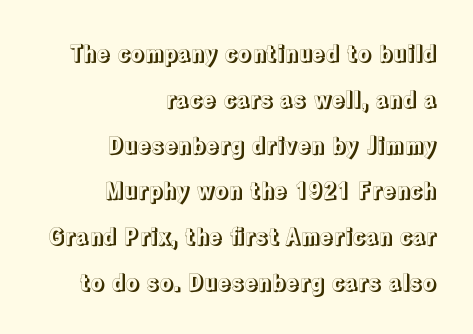
The image shows 22 px text type, upright; set right-aligned, loose line spacing (2.08x), normal letter spacing, not underlined.
